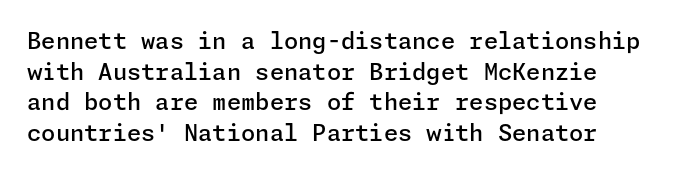
This rendering leaves character spacing at its baseline value. Reading down the column, the eye jumps a familiar distance to each next line. The string is rendered with underlining switched off. The font's upright variant was chosen for this text. In terms of weight, the rendering is demibold, just under bold.
